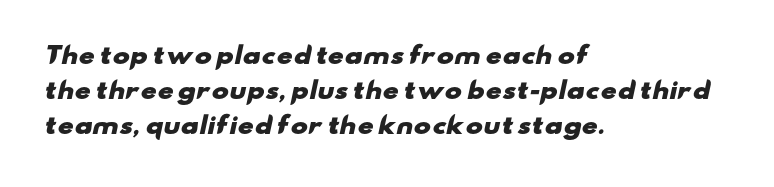
The image shows 23 px bold type; set left-aligned, normal line spacing (1.53x), normal letter spacing, not underlined.
